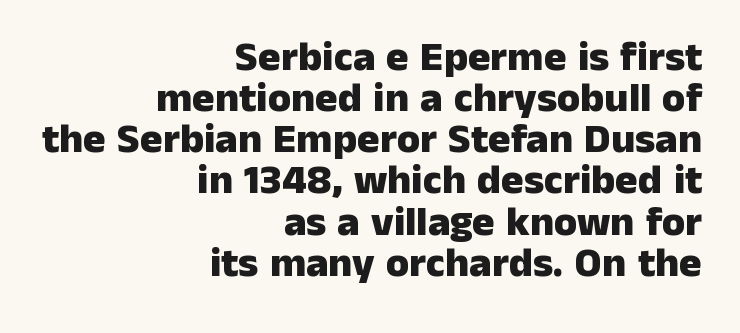
Q: Is the text bold? A: Yes.
Q: Is the text italic (slanted)? A: No, it is upright.
Q: Is the typeface a serif or a sans-serif typeface? A: Sans-serif.
Q: Is the text underlined? A: No.
Q: How is the paragraph aligned? A: Right-aligned.
Q: Is the spacing between letters normal or unusually wide? A: Normal.
Q: Is the spacing between lines tight, normal or loose? A: Tight.
Q: Width (condensed, normal, or wide)? A: Normal.
Q: Stroke contrast? A: Low.
Q: x-height? A: Medium.
Q: Monospaced? A: No.
